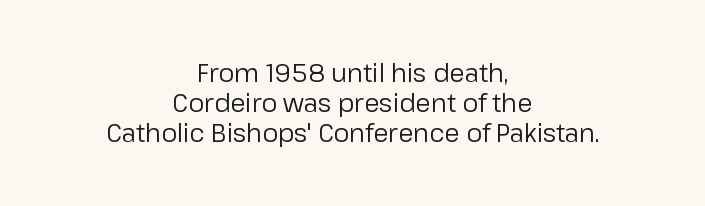
Q: Is the text bold? A: No.
Q: Is the text italic (slanted)? A: No, it is upright.
Q: Is the text underlined? A: No.
Q: How is the paragraph aligned? A: Centered.
Q: Is the spacing between letters normal or unusually wide? A: Normal.
